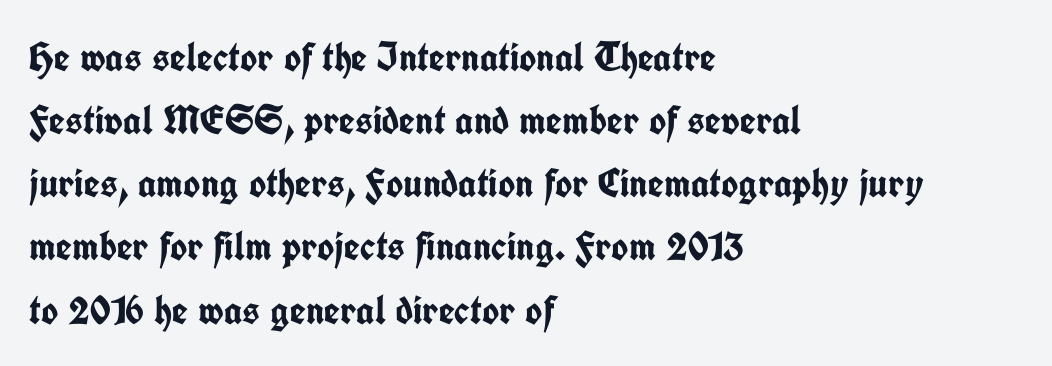
{"serif": "no", "italic": "no", "bold": "yes", "weight": "semibold", "width": "condensed", "stroke_contrast": "low", "x_height": "medium", "monospaced": "no", "underline": "no", "align": "left", "line_spacing": "normal", "line_spacing_ratio": 1.54, "letter_spacing": "normal", "letter_spacing_em": 0.0, "glyph_px": 41}
